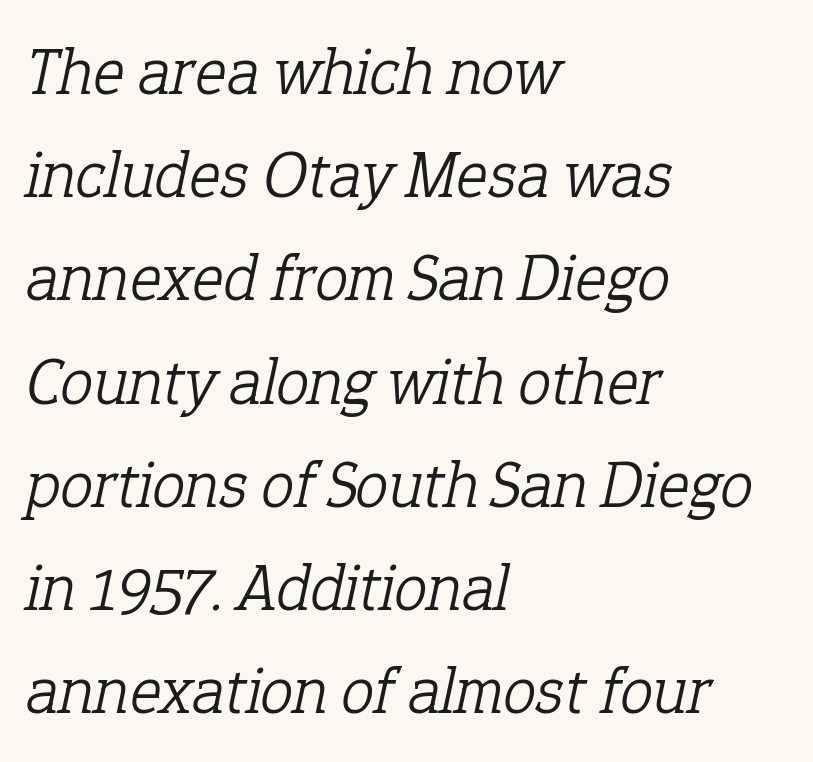
{"serif": "yes", "italic": "yes", "lean": "right", "slant_degrees": 12, "bold": "no", "weight": "light", "width": "normal", "stroke_contrast": "low", "x_height": "medium", "monospaced": "no", "underline": "no", "align": "left", "line_spacing": "normal", "line_spacing_ratio": 1.54, "letter_spacing": "normal", "letter_spacing_em": 0.0, "glyph_px": 67}
